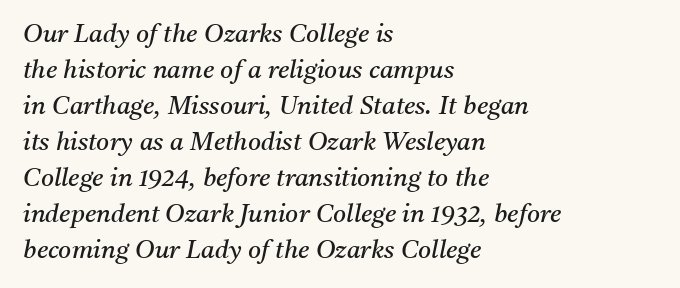
{"italic": "yes", "lean": "right", "slant_degrees": 11, "bold": "no", "underline": "no", "align": "left", "line_spacing": "normal", "line_spacing_ratio": 1.44, "letter_spacing": "normal", "letter_spacing_em": 0.0, "glyph_px": 25}
